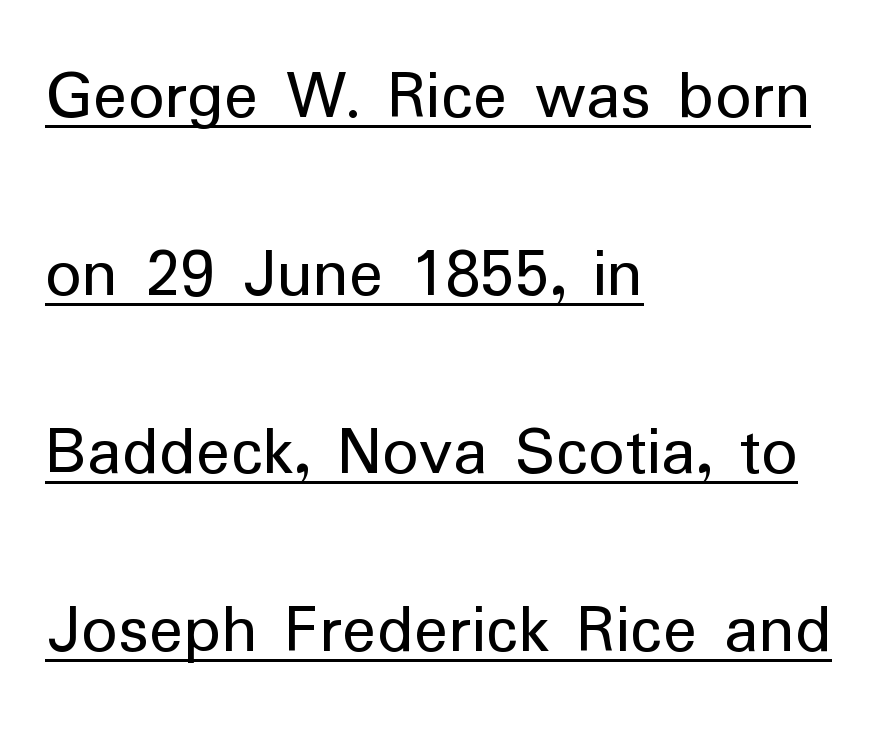
The gaps between neighbouring characters are ordinary and unremarkable. These lines stand farther apart than default settings would place them. Check the space under the baseline: a stroke is drawn there. Proportional: the letters do not fall into vertical columns.
